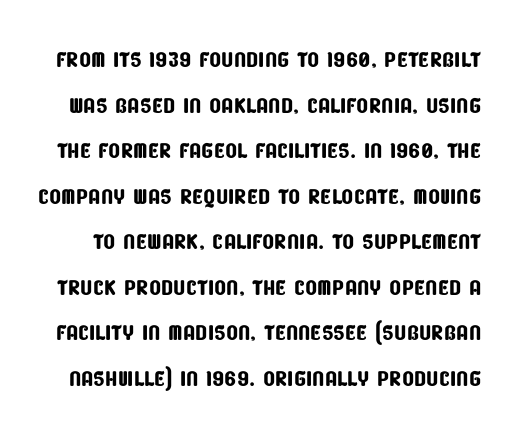
The image shows 31 px condensed sans-serif type; set normal line spacing (1.47x), normal letter spacing, not underlined; low stroke contrast and a large x-height.
